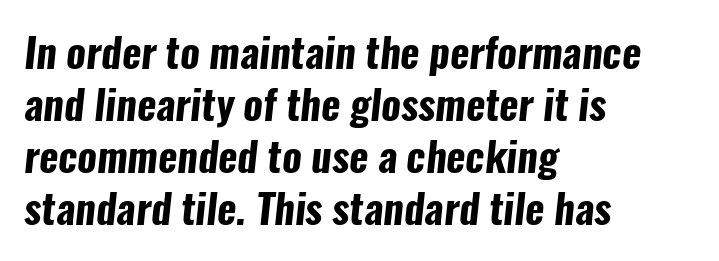
{"serif": "no", "bold": "yes", "weight": "bold", "width": "condensed", "stroke_contrast": "low", "x_height": "medium", "monospaced": "no", "underline": "no", "align": "left", "line_spacing": "normal", "line_spacing_ratio": 1.27, "letter_spacing": "normal", "letter_spacing_em": 0.0, "glyph_px": 41}
